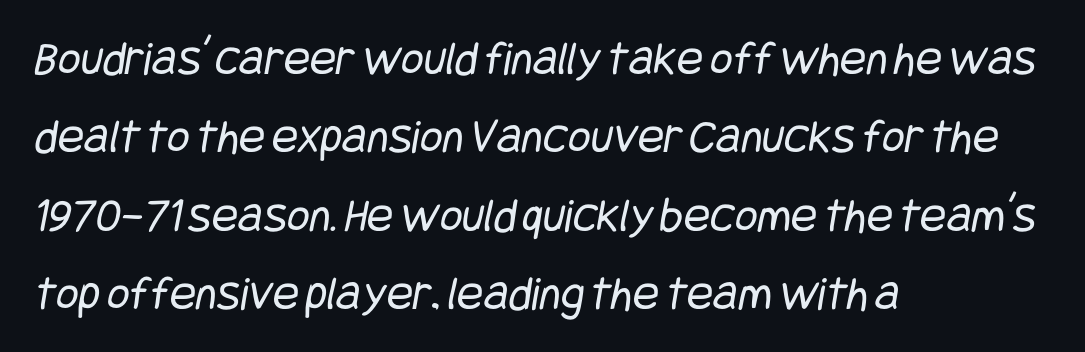
The image shows 49 px regular-weight, condensed sans-serif type; set left-aligned, normal line spacing (1.6x), normal letter spacing, not underlined; low stroke contrast and a large x-height.
